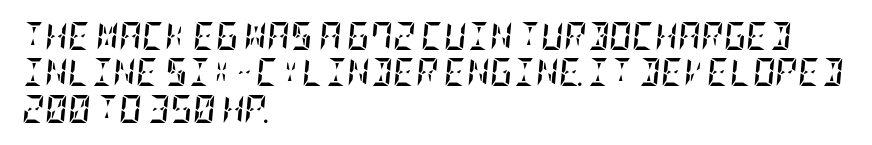
The image shows 28 px semibold, condensed type, italic (leaning right); set left-aligned, normal line spacing (1.3x), normal letter spacing, not underlined; low stroke contrast and a large x-height.
